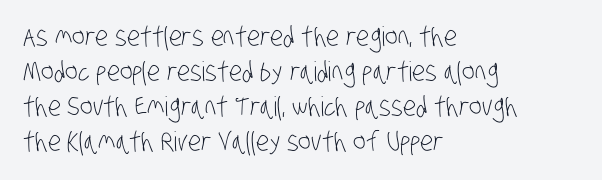
Q: Is the text bold? A: No.
Q: Is the text underlined? A: No.
Q: How is the paragraph aligned? A: Left-aligned.
Q: Is the spacing between letters normal or unusually wide? A: Normal.
Q: Is the spacing between lines tight, normal or loose? A: Normal.
